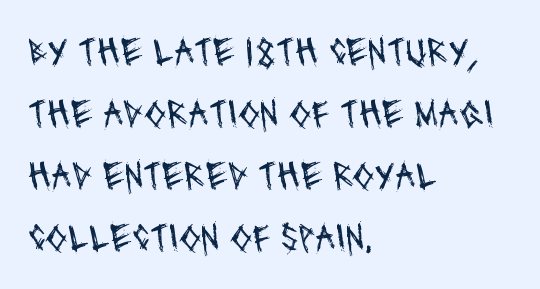
Q: Is the text bold? A: No.
Q: Is the typeface a serif or a sans-serif typeface? A: Sans-serif.
Q: Is the text underlined? A: No.
Q: How is the paragraph aligned? A: Left-aligned.
Q: Is the spacing between letters normal or unusually wide? A: Normal.
Q: Is the spacing between lines tight, normal or loose? A: Normal.
Q: Width (condensed, normal, or wide)? A: Condensed.
Q: Stroke contrast? A: Medium.
Q: x-height? A: Large.
Q: Monospaced? A: No.
